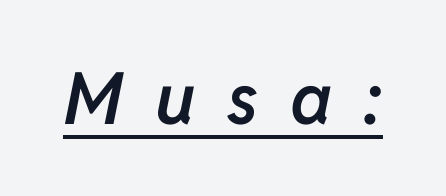
Q: Is the text bold? A: Semi-bold.
Q: Is the text italic (slanted)? A: Yes, it leans right by about 11 degrees.
Q: Is the text underlined? A: Yes.
Q: Is the spacing between letters normal or unusually wide? A: Unusually wide.
Q: Width (condensed, normal, or wide)? A: Normal.
Q: Stroke contrast? A: Low.
Q: x-height? A: Medium.
Q: Monospaced? A: No.
